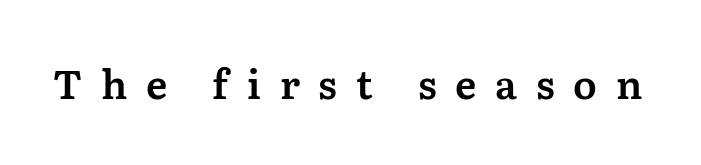
In terms of posture, this sample is upright. What kind of face is this? One with serifs. Character widths vary here, with narrow letters taking less room than wide ones. The strip under each line holds only bare page. You could only call the tracking loose — the letters float apart.
